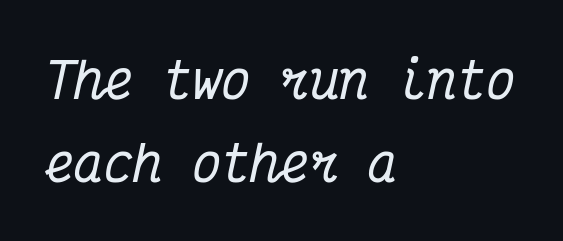
The image shows 49 px condensed serif type, italic (leaning right), monospaced; set left-aligned, normal line spacing (1.7x), normal letter spacing, not underlined; medium stroke contrast and a medium x-height.
